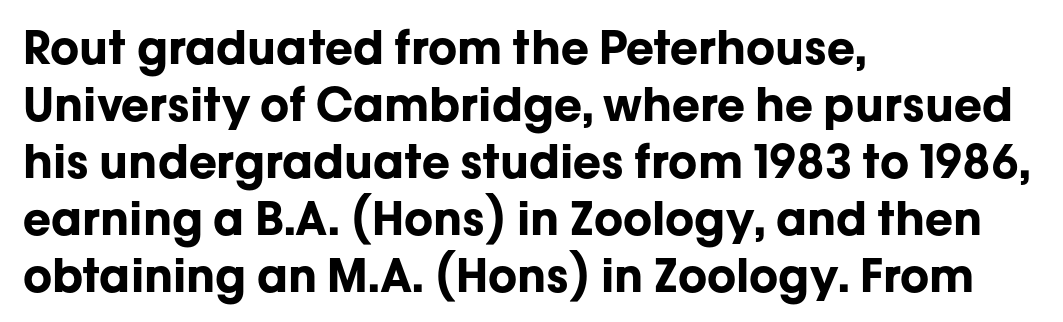
{"serif": "no", "italic": "no", "bold": "yes", "weight": "bold", "width": "normal", "stroke_contrast": "low", "x_height": "medium", "monospaced": "no", "underline": "no", "align": "left", "line_spacing_ratio": 1.24, "letter_spacing": "normal", "letter_spacing_em": 0.0, "glyph_px": 46}
